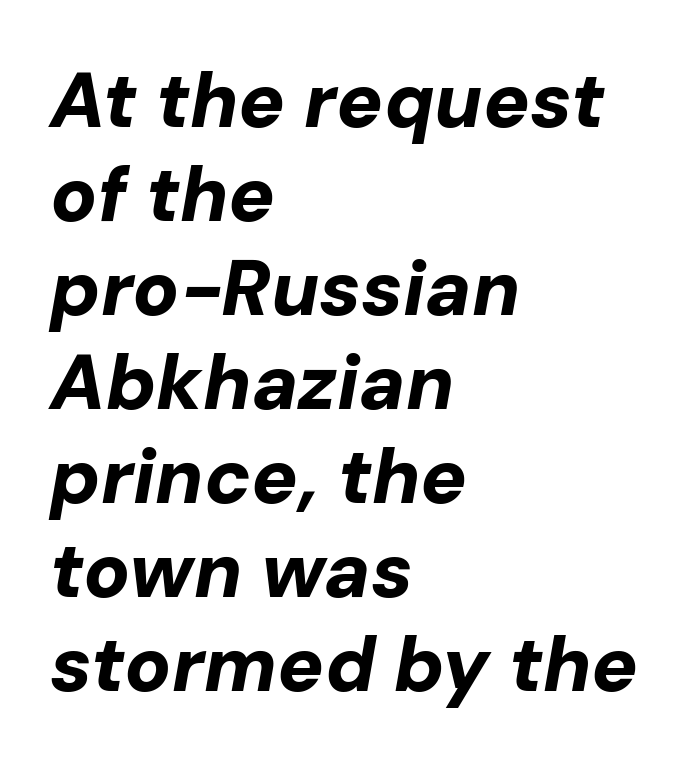
{"italic": "yes", "lean": "right", "slant_degrees": 10, "bold": "yes", "weight": "bold", "width": "normal", "stroke_contrast": "low", "x_height": "medium", "monospaced": "no", "underline": "no", "align": "left", "line_spacing_ratio": 1.22, "letter_spacing": "normal", "letter_spacing_em": 0.0, "glyph_px": 77}
